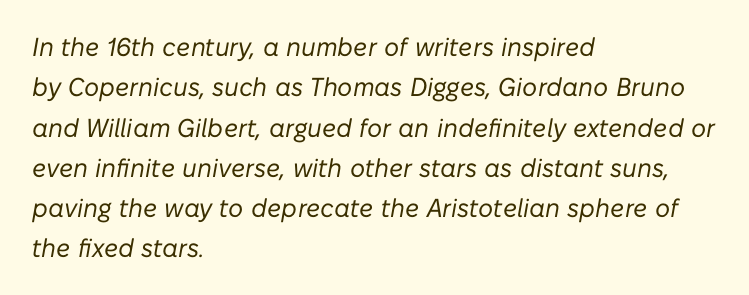
{"italic": "yes", "lean": "right", "slant_degrees": 10, "bold": "no", "underline": "no", "align": "left", "line_spacing": "normal", "line_spacing_ratio": 1.55, "letter_spacing": "normal", "letter_spacing_em": 0.0, "glyph_px": 26}
